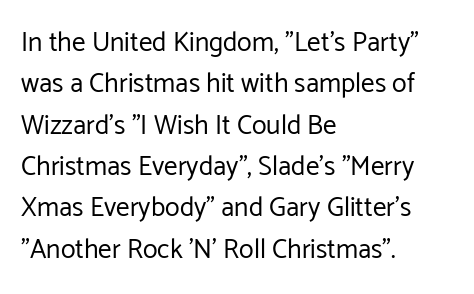
The image shows 27 px text type, upright; set left-aligned, normal line spacing (1.53x), normal letter spacing, not underlined.
